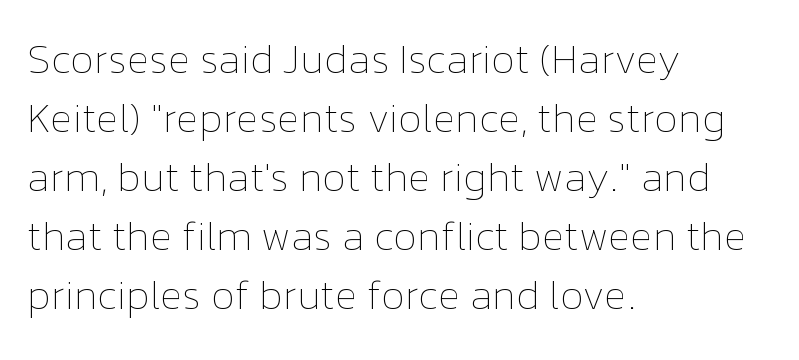
Unlike italic type, these characters show no tilt at all. A typesetter would call this zero additional tracking. In CSS terms this would be text-align: left. How would I describe the line gaps? Plain and ordinary. Descenders hang freely into open space. Each letter keeps its own natural width here, so spacing adapts to shape.
